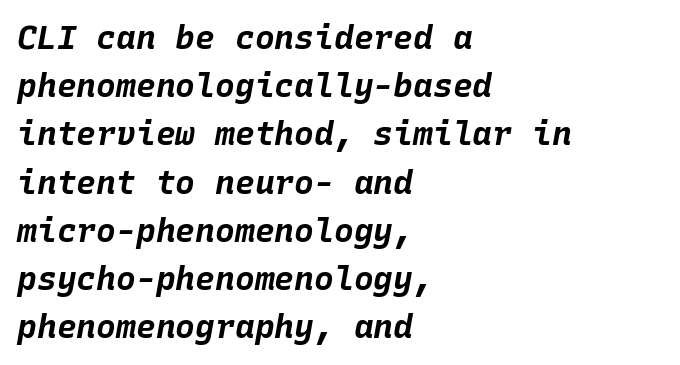
The image shows 33 px bold type, italic (leaning right), monospaced; set left-aligned, normal line spacing (1.46x), normal letter spacing, not underlined; low stroke contrast and a large x-height.
